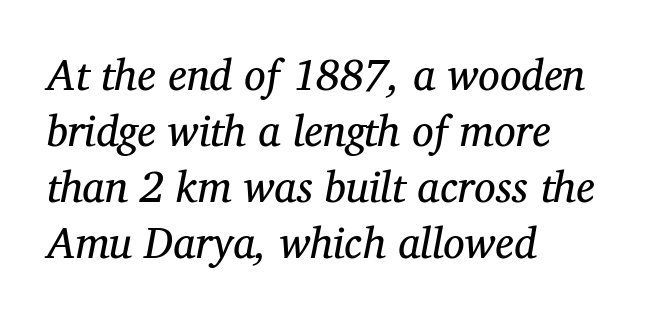
The face used here is proportionally spaced, like ordinary book or web type. Weight class: somewhere from thin through regular. The zone under the glyphs is completely vacant. Designer's note — italics engaged. Is the letter spacing exaggerated? No — it looks like the ordinary default.
